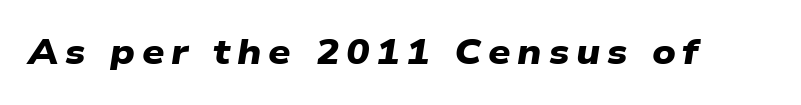
{"serif": "no", "bold": "yes", "weight": "heavy", "width": "wide", "stroke_contrast": "low", "x_height": "medium", "monospaced": "no", "underline": "no", "glyph_px": 35}
